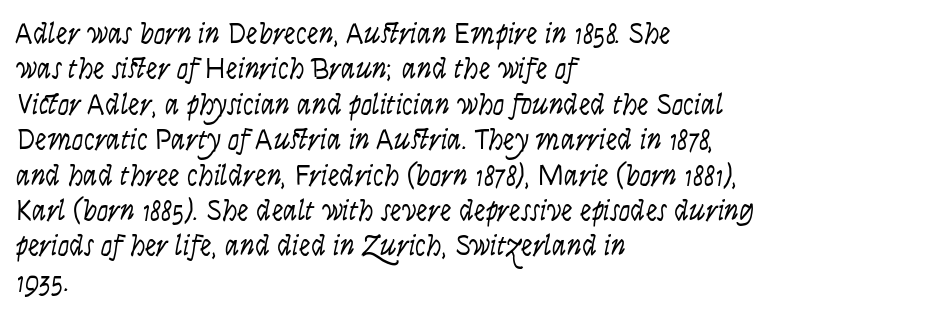
The text carries the slant typical of an italic or oblique font. You could not count columns in this text — the font is proportionally spaced. Underline: absent. The font sits on the lighter half of the weight spectrum, regular included. Line beginnings align vertically; line endings do not.
